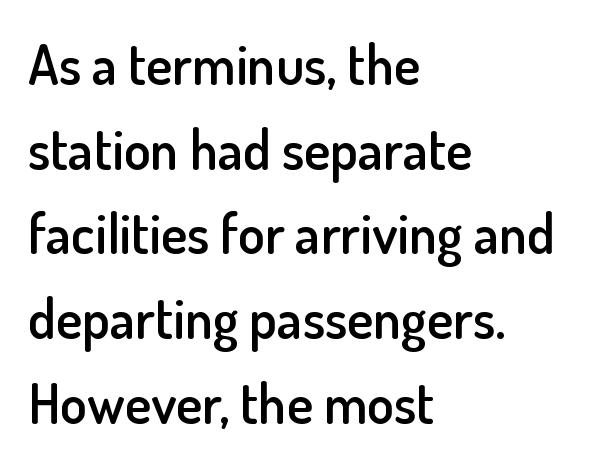
Q: Is the text bold? A: Semi-bold.
Q: Is the text italic (slanted)? A: No, it is upright.
Q: Is the typeface a serif or a sans-serif typeface? A: Sans-serif.
Q: Is the text underlined? A: No.
Q: How is the paragraph aligned? A: Left-aligned.
Q: Is the spacing between letters normal or unusually wide? A: Normal.
Q: Is the spacing between lines tight, normal or loose? A: Normal.
Q: Width (condensed, normal, or wide)? A: Normal.
Q: Stroke contrast? A: Low.
Q: x-height? A: Small.
Q: Monospaced? A: No.
